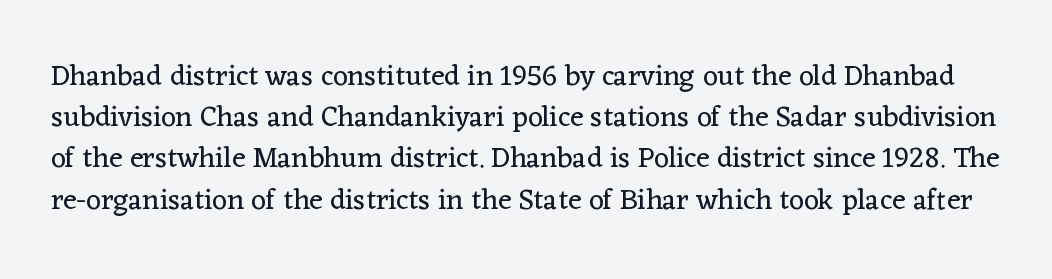
{"serif": "yes", "italic": "no", "bold": "no", "weight": "regular", "width": "normal", "stroke_contrast": "low", "x_height": "medium", "monospaced": "no", "underline": "no", "line_spacing": "normal", "line_spacing_ratio": 1.42, "letter_spacing": "normal", "letter_spacing_em": 0.0, "glyph_px": 29}
